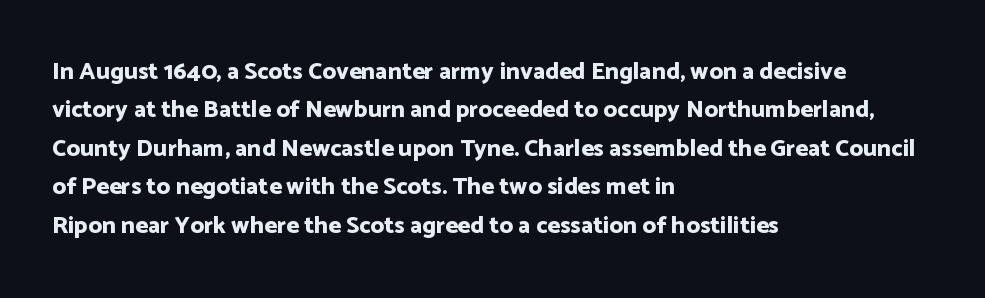
{"italic": "no", "bold": "yes", "underline": "no", "align": "left", "line_spacing": "normal", "line_spacing_ratio": 1.6, "letter_spacing": "normal", "letter_spacing_em": 0.0, "glyph_px": 24}
